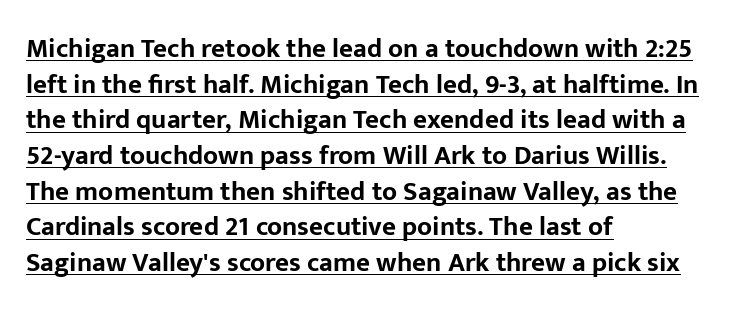
The image shows 27 px bold type, upright; set left-aligned, normal line spacing (1.32x), normal letter spacing, underlined.
